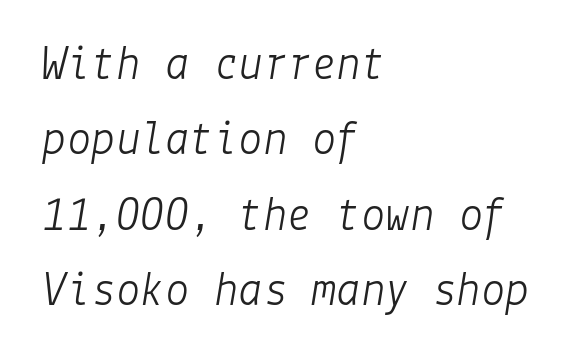
Letter spacing: default. Rule under the text: the space is simply empty. The font sits on the lighter half of the weight spectrum, regular included. When letters slant like this, we call the style italic. Compared with a centered layout, this one pins lines to the left instead.
